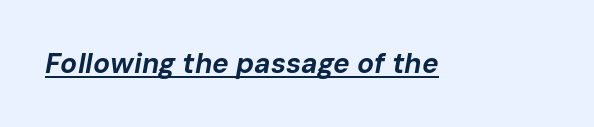
Characters are canted at an angle relative to the baseline's perpendicular. This sample has the flowing, uneven cadence of proportional lettering. Compared with undecorated copy, this sample adds a rule below the words. Default kerning and tracking; the words read as compact shapes.
